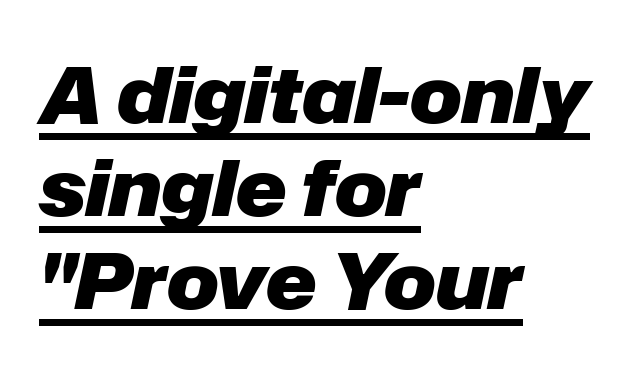
{"italic": "yes", "lean": "right", "slant_degrees": 12, "bold": "yes", "weight": "heavy", "width": "normal", "stroke_contrast": "low", "x_height": "medium", "monospaced": "no", "underline": "yes", "align": "left", "line_spacing_ratio": 1.21, "letter_spacing": "normal", "letter_spacing_em": 0.0, "glyph_px": 77}
